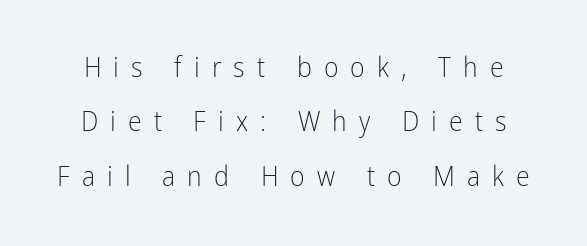
{"serif": "no", "italic": "no", "bold": "no", "weight": "light", "width": "condensed", "stroke_contrast": "low", "x_height": "medium", "monospaced": "no", "underline": "no", "line_spacing": "loose", "line_spacing_ratio": 1.94, "letter_spacing": "wide", "letter_spacing_em": 0.43, "glyph_px": 28}
